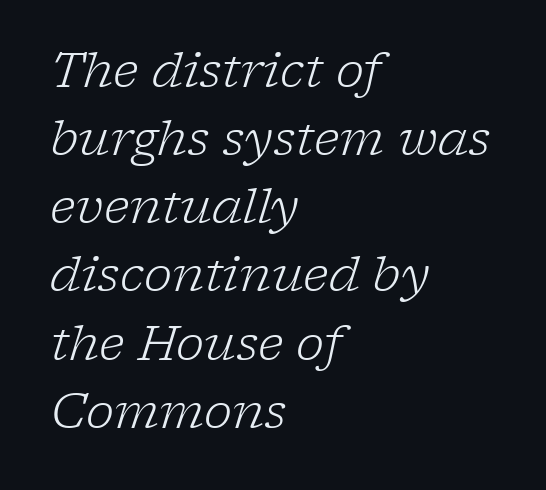
Nobody touched the tracking dial on this one. Notice how descenders clear the ascenders below comfortably — that's standard leading. Unbolded letterforms with no extra heft. Varying glyph widths throughout — classic text-font behaviour. The specimen reads as italic at a glance. Note: serifs present on the glyphs.
